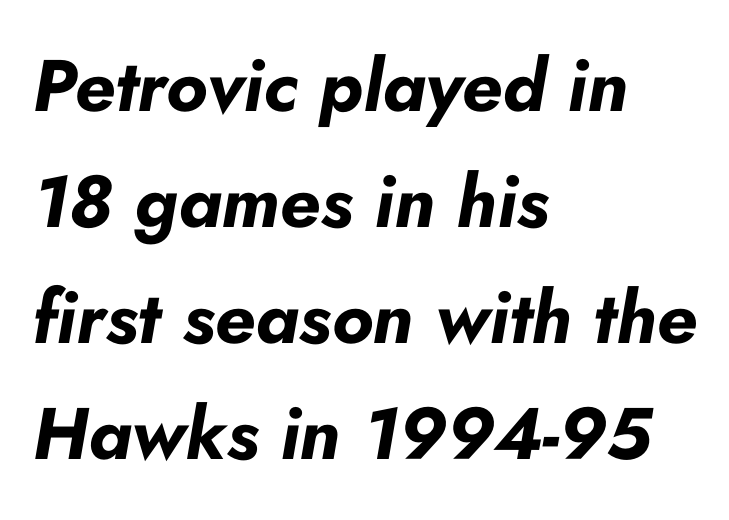
The lines in this sample share a left origin and differ only in where they stop. The leading is moderate, giving the passage an even texture. The rendering uses natural spacing where letterforms have individual widths. Between one letter and the next there's only the usual sliver of space. Look at the stroke-to-counter ratio: heavy, a bold.
